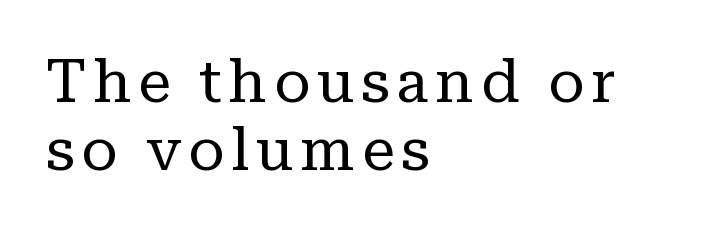
The image shows 60 px regular-weight serif type, upright; set left-aligned, tight line spacing (1.13x), not underlined; low stroke contrast and a medium x-height.
